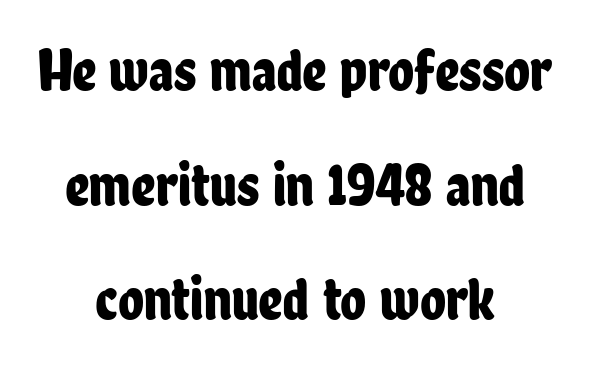
Q: Is the text italic (slanted)? A: No, it is upright.
Q: Is the typeface a serif or a sans-serif typeface? A: Sans-serif.
Q: Is the text underlined? A: No.
Q: How is the paragraph aligned? A: Centered.
Q: Is the spacing between letters normal or unusually wide? A: Normal.
Q: Is the spacing between lines tight, normal or loose? A: Loose.
Q: Width (condensed, normal, or wide)? A: Condensed.
Q: Stroke contrast? A: Low.
Q: x-height? A: Medium.
Q: Monospaced? A: No.
